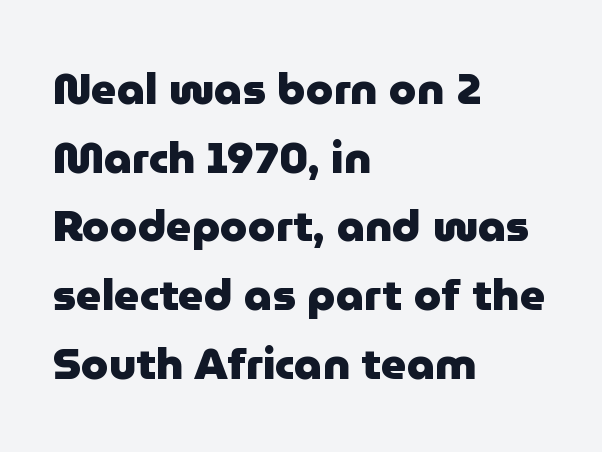
{"serif": "no", "italic": "no", "bold": "yes", "weight": "heavy", "width": "normal", "stroke_contrast": "low", "x_height": "medium", "monospaced": "no", "underline": "no", "align": "left", "line_spacing": "normal", "line_spacing_ratio": 1.56, "letter_spacing": "normal", "letter_spacing_em": 0.0, "glyph_px": 44}
